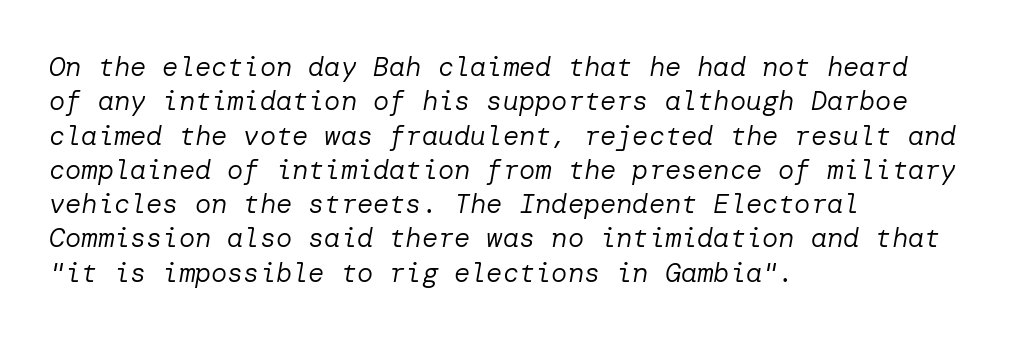
Q: Is the text bold? A: No.
Q: Is the text italic (slanted)? A: Yes, it leans right by about 10 degrees.
Q: Is the text underlined? A: No.
Q: How is the paragraph aligned? A: Left-aligned.
Q: Is the spacing between letters normal or unusually wide? A: Normal.
Q: Is the spacing between lines tight, normal or loose? A: Normal.
